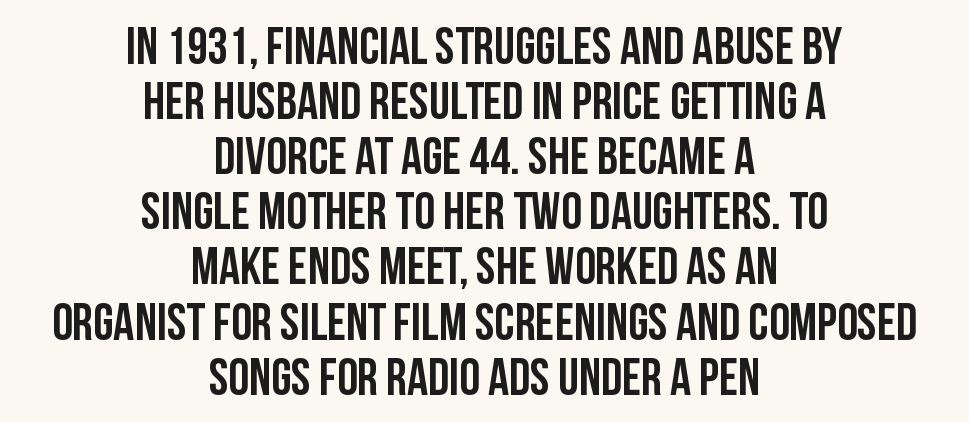
{"serif": "no", "italic": "no", "bold": "yes", "weight": "semibold", "width": "condensed", "stroke_contrast": "low", "x_height": "large", "monospaced": "no", "underline": "no", "align": "center", "line_spacing": "tight", "line_spacing_ratio": 1.06, "letter_spacing": "normal", "letter_spacing_em": 0.0, "glyph_px": 52}
